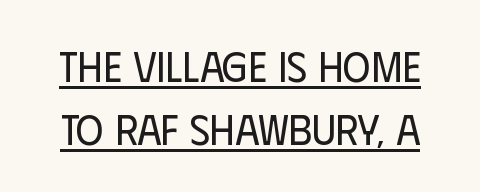
Q: Is the text bold? A: No.
Q: Is the text italic (slanted)? A: No, it is upright.
Q: Is the typeface a serif or a sans-serif typeface? A: Sans-serif.
Q: Is the text underlined? A: Yes.
Q: Is the spacing between letters normal or unusually wide? A: Normal.
Q: Is the spacing between lines tight, normal or loose? A: Normal.
Q: Width (condensed, normal, or wide)? A: Condensed.
Q: Stroke contrast? A: Low.
Q: x-height? A: Large.
Q: Monospaced? A: No.
